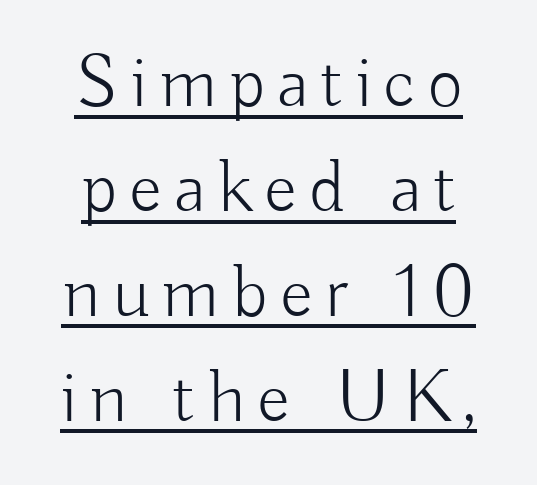
The image shows 76 px light sans-serif type, upright; set centered, normal line spacing (1.38x), underlined; low stroke contrast and a small x-height.
